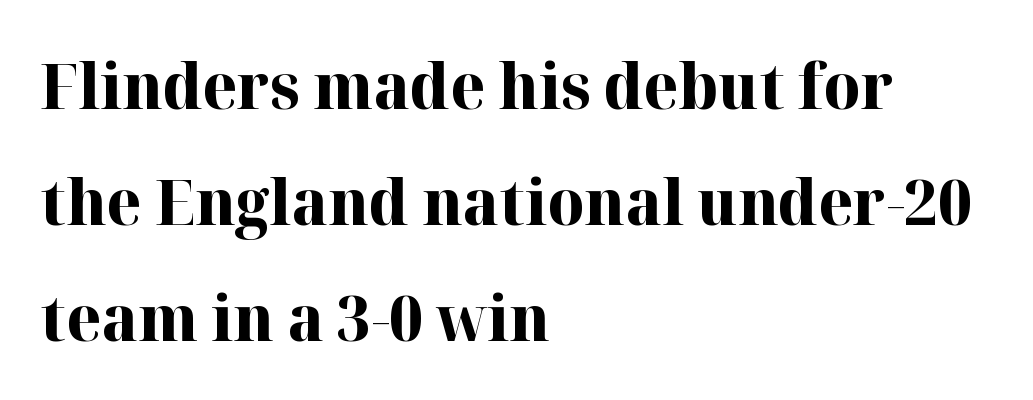
The image shows 64 px bold serif type, upright; set left-aligned, line spacing 1.81x, normal letter spacing, not underlined; high stroke contrast and a medium x-height.
